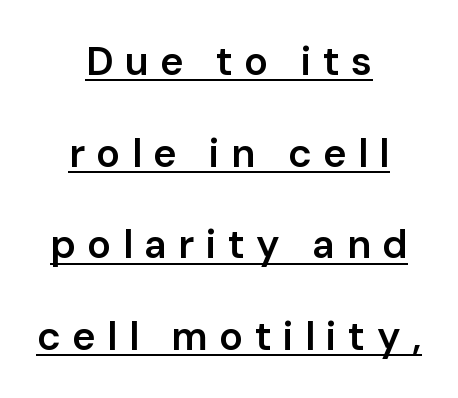
The image shows 40 px semibold sans-serif type, upright; set centered, loose line spacing (2.29x), unusually wide letter spacing (+0.28 em), underlined; low stroke contrast and a medium x-height.
